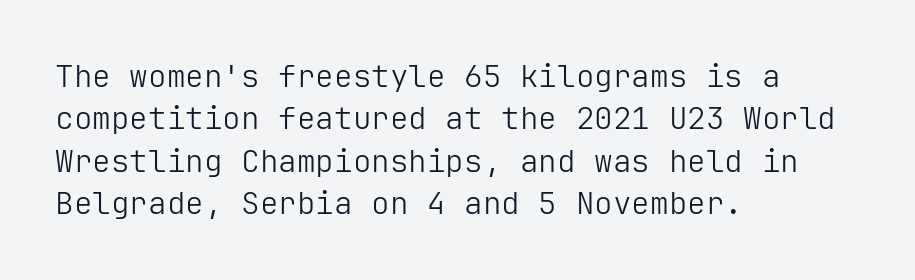
{"serif": "no", "italic": "no", "bold": "no", "weight": "light", "width": "normal", "stroke_contrast": "low", "x_height": "medium", "underline": "no", "align": "left", "line_spacing": "normal", "line_spacing_ratio": 1.37, "letter_spacing": "normal", "letter_spacing_em": 0.0, "glyph_px": 31}
